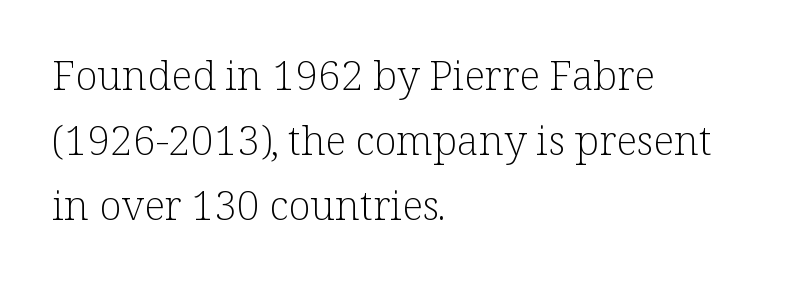
The image shows 41 px light serif type, upright; set left-aligned, normal line spacing (1.59x), normal letter spacing, not underlined; low stroke contrast and a medium x-height.
